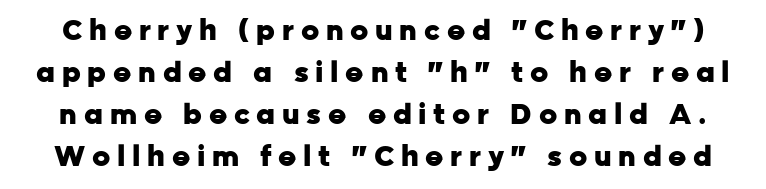
{"serif": "no", "italic": "no", "bold": "yes", "weight": "heavy", "width": "normal", "stroke_contrast": "low", "x_height": "medium", "monospaced": "no", "underline": "no", "line_spacing": "normal", "line_spacing_ratio": 1.5, "letter_spacing": "wide", "letter_spacing_em": 0.24, "glyph_px": 28}
